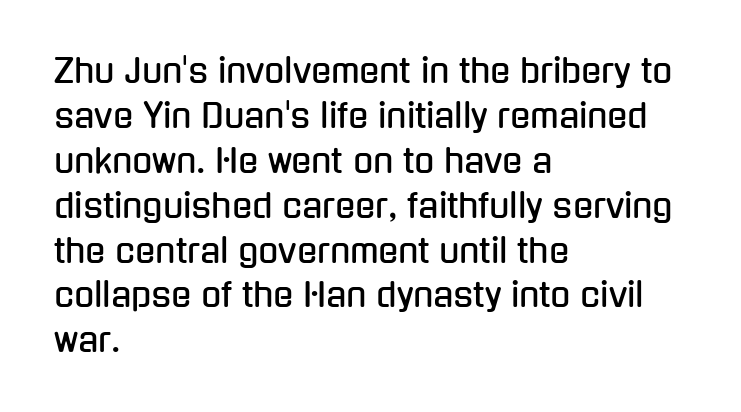
{"serif": "no", "italic": "no", "width": "condensed", "stroke_contrast": "low", "x_height": "medium", "monospaced": "no", "underline": "no", "align": "left", "line_spacing": "normal", "line_spacing_ratio": 1.36, "letter_spacing": "normal", "letter_spacing_em": 0.0, "glyph_px": 33}
